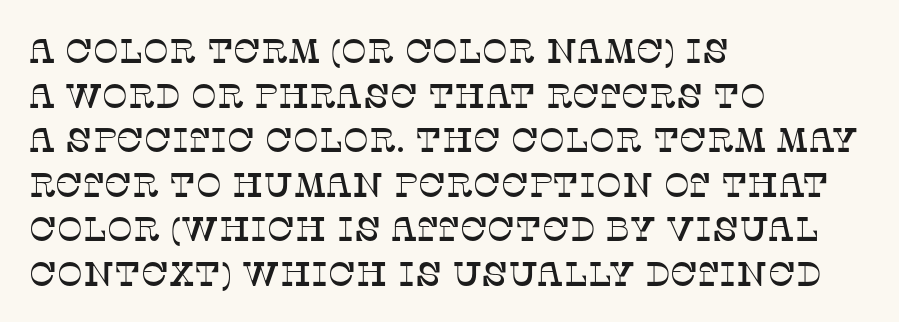
The image shows 34 px serif type, upright; set left-aligned, normal line spacing (1.31x), normal letter spacing, not underlined; low stroke contrast and a large x-height.
